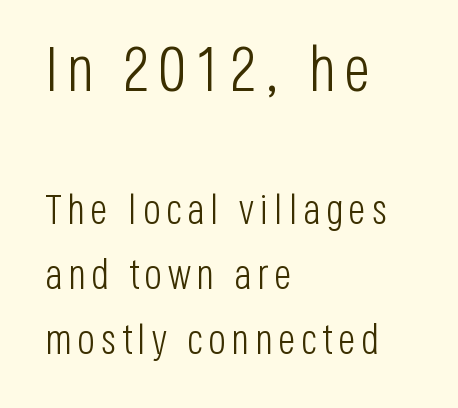
The image shows 63 px light, condensed sans-serif type, upright; set left-aligned, normal line spacing (1.55x), not underlined; the first (top) block is 1.5x larger; low stroke contrast and a large x-height.
